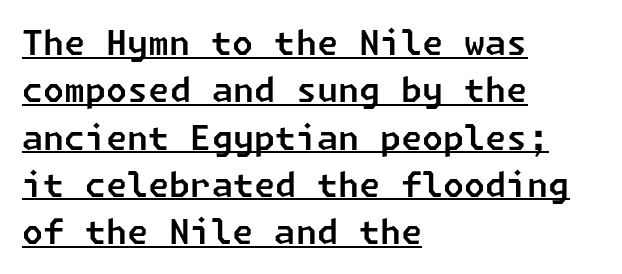
{"serif": "no", "width": "normal", "stroke_contrast": "low", "x_height": "medium", "underline": "yes", "align": "left", "line_spacing": "normal", "line_spacing_ratio": 1.39, "letter_spacing": "normal", "letter_spacing_em": 0.0, "glyph_px": 34}
